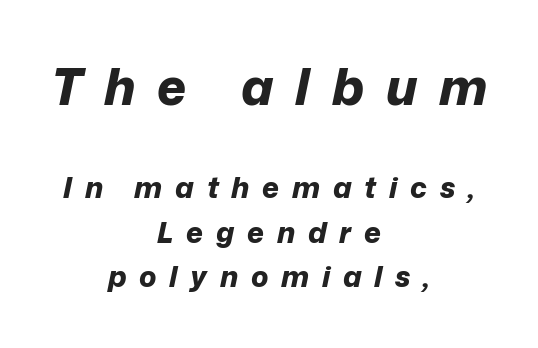
Q: Is the text bold? A: Yes.
Q: Is the text italic (slanted)? A: Yes, it leans right by about 12 degrees.
Q: Is the text underlined? A: No.
Q: How is the paragraph aligned? A: Centered.
Q: Is the spacing between letters normal or unusually wide? A: Unusually wide.
Q: Is the spacing between lines tight, normal or loose? A: Normal.
Q: Which block of text is set in a larger size, the first (top) or the second (bottom)? A: The first (top) one.
Q: Width (condensed, normal, or wide)? A: Normal.
Q: Stroke contrast? A: Low.
Q: x-height? A: Medium.
Q: Monospaced? A: No.
